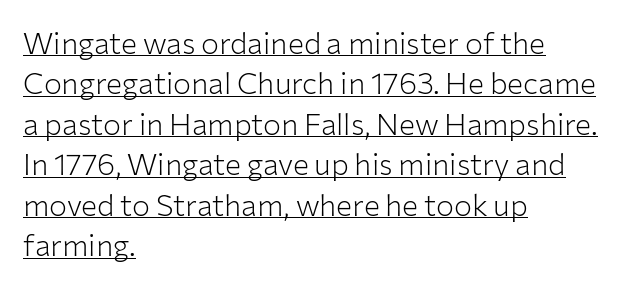
Q: Is the text bold? A: No.
Q: Is the text italic (slanted)? A: No, it is upright.
Q: Is the typeface a serif or a sans-serif typeface? A: Sans-serif.
Q: Is the text underlined? A: Yes.
Q: How is the paragraph aligned? A: Left-aligned.
Q: Is the spacing between letters normal or unusually wide? A: Normal.
Q: Is the spacing between lines tight, normal or loose? A: Normal.
Q: Width (condensed, normal, or wide)? A: Normal.
Q: Stroke contrast? A: Low.
Q: x-height? A: Medium.
Q: Monospaced? A: No.
